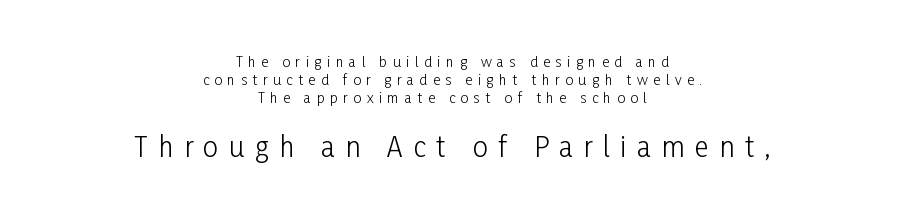
The image shows 27 px text type, upright; set centered, normal line spacing (1.29x), unusually wide letter spacing (+0.39 em), not underlined; the second (bottom) block is 1.93x larger.
